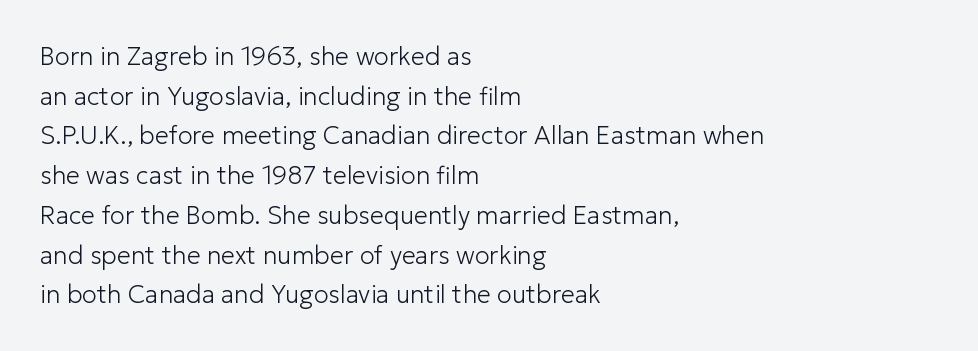
{"italic": "no", "bold": "no", "underline": "no", "align": "left", "line_spacing": "normal", "line_spacing_ratio": 1.59, "letter_spacing": "normal", "letter_spacing_em": 0.0, "glyph_px": 25}
